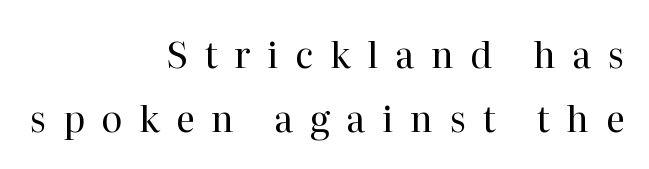
{"serif": "yes", "italic": "no", "bold": "no", "weight": "regular", "width": "normal", "stroke_contrast": "high", "x_height": "medium", "monospaced": "no", "underline": "no", "align": "right", "line_spacing_ratio": 1.77, "letter_spacing": "wide", "letter_spacing_em": 0.46, "glyph_px": 36}
